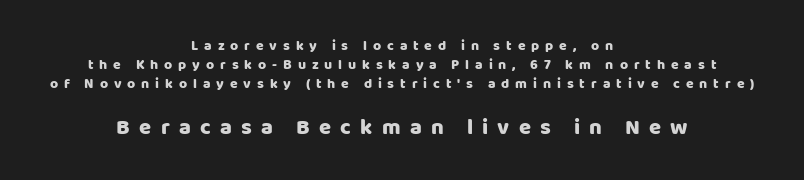
The image shows 22 px text type, upright; set centered, normal line spacing (1.36x), unusually wide letter spacing (+0.42 em), not underlined; the second (bottom) block is 1.57x larger.
